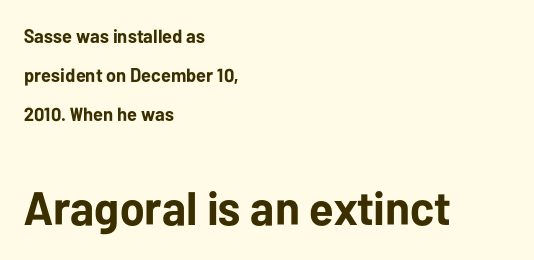
The image shows 47 px bold sans-serif type, upright; set left-aligned, loose line spacing (2.05x), normal letter spacing, not underlined; the second (bottom) block is 2.47x larger; low stroke contrast and a medium x-height.
